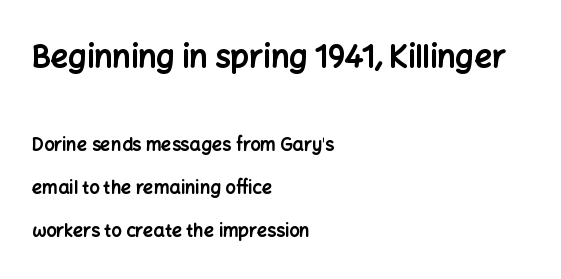
{"serif": "no", "italic": "no", "bold": "yes", "weight": "bold", "width": "normal", "stroke_contrast": "low", "x_height": "medium", "monospaced": "no", "underline": "no", "align": "left", "line_spacing": "loose", "line_spacing_ratio": 2.37, "letter_spacing": "normal", "letter_spacing_em": 0.0, "larger_block": "first", "size_ratio": 1.72, "glyph_px": 31}
